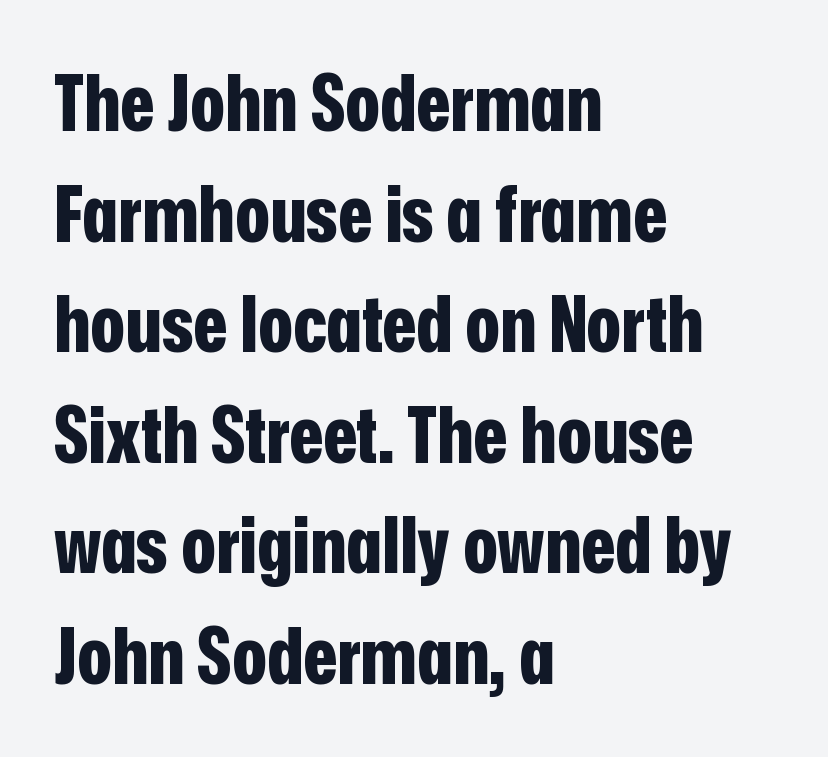
The image shows 79 px bold, condensed sans-serif type, upright; set left-aligned, normal line spacing (1.4x), normal letter spacing, not underlined; low stroke contrast and a medium x-height.
